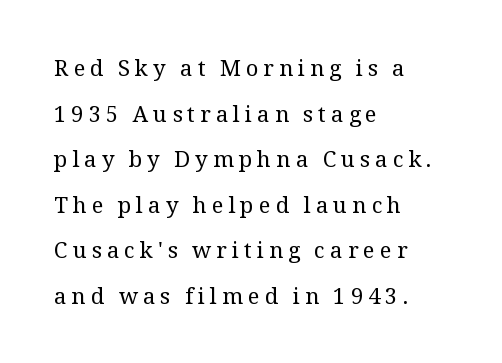
Q: Is the text bold? A: No.
Q: Is the text italic (slanted)? A: No, it is upright.
Q: Is the text underlined? A: No.
Q: How is the paragraph aligned? A: Left-aligned.
Q: Is the spacing between letters normal or unusually wide? A: Unusually wide.
Q: Is the spacing between lines tight, normal or loose? A: Loose.
